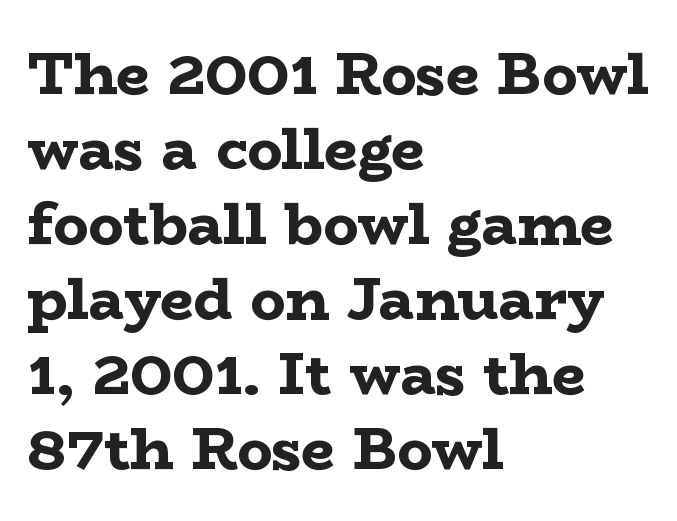
Q: Is the text bold? A: Yes.
Q: Is the text italic (slanted)? A: No, it is upright.
Q: Is the typeface a serif or a sans-serif typeface? A: Serif.
Q: Is the text underlined? A: No.
Q: How is the paragraph aligned? A: Left-aligned.
Q: Is the spacing between letters normal or unusually wide? A: Normal.
Q: Is the spacing between lines tight, normal or loose? A: Normal.
Q: Width (condensed, normal, or wide)? A: Wide.
Q: Stroke contrast? A: Low.
Q: x-height? A: Medium.
Q: Monospaced? A: No.
